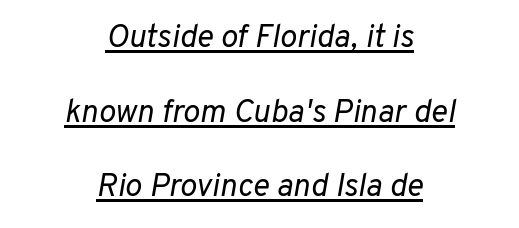
The image shows 32 px regular-weight type, italic (leaning right); set centered, loose line spacing (2.33x), normal letter spacing, underlined; low stroke contrast and a medium x-height.
